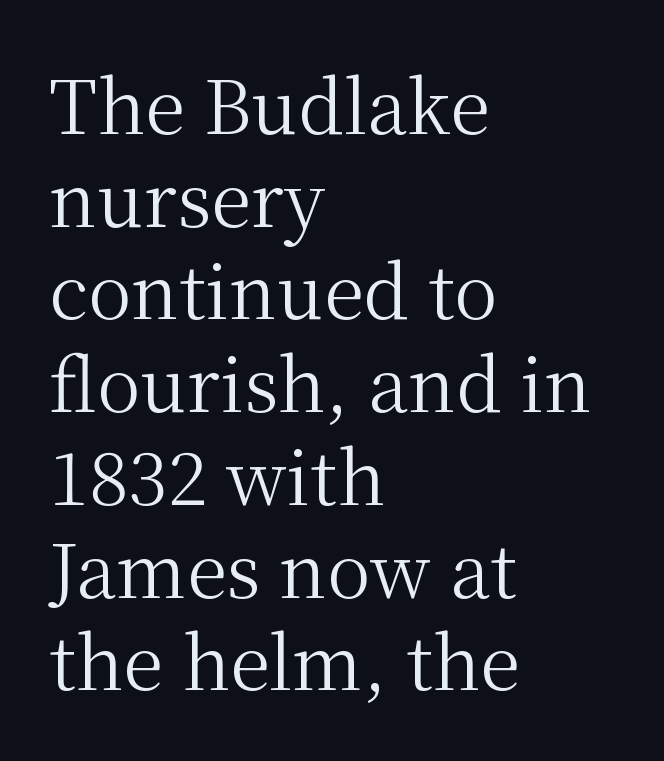
The text block is weighted toward the left margin, trailing off unevenly rightward. Here the designer chose a conventional face with non-uniform glyph widths. Ink coverage per letter is moderate at most. Glance below the letters and you will spot only blank space.
